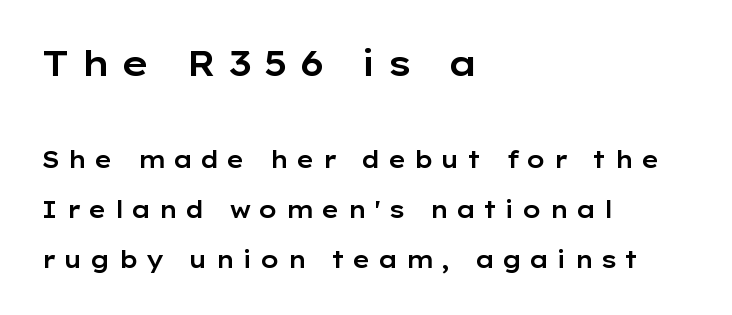
Q: Is the text italic (slanted)? A: No, it is upright.
Q: Is the typeface a serif or a sans-serif typeface? A: Sans-serif.
Q: Is the text underlined? A: No.
Q: How is the paragraph aligned? A: Left-aligned.
Q: Is the spacing between letters normal or unusually wide? A: Unusually wide.
Q: Is the spacing between lines tight, normal or loose? A: Loose.
Q: Which block of text is set in a larger size, the first (top) or the second (bottom)? A: The first (top) one.
Q: Width (condensed, normal, or wide)? A: Wide.
Q: Stroke contrast? A: Low.
Q: x-height? A: Medium.
Q: Monospaced? A: No.
